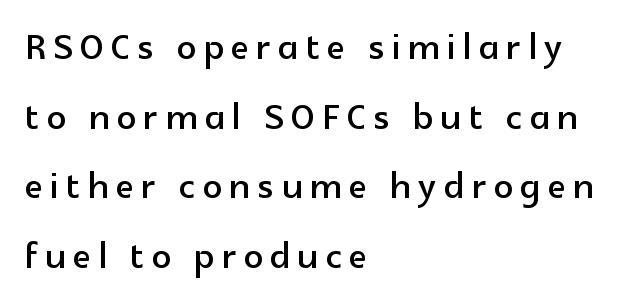
Q: Is the text italic (slanted)? A: No, it is upright.
Q: Is the typeface a serif or a sans-serif typeface? A: Sans-serif.
Q: Is the text underlined? A: No.
Q: How is the paragraph aligned? A: Left-aligned.
Q: Is the spacing between lines tight, normal or loose? A: Normal.
Q: Width (condensed, normal, or wide)? A: Normal.
Q: x-height? A: Medium.
Q: Monospaced? A: No.
